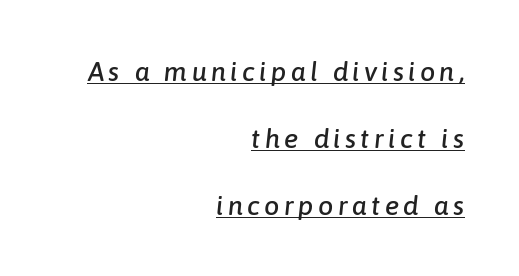
The image shows 27 px text type, italic (leaning right); set right-aligned, loose line spacing (2.48x), underlined.
